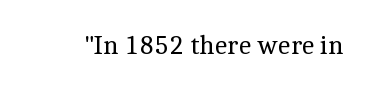
Has an underline been added? It has not. The type is set solid horizontally, with unmodified tracking. The characters are drawn with everyday or finer stroke widths. Every character sits straight up, as roman type does.
